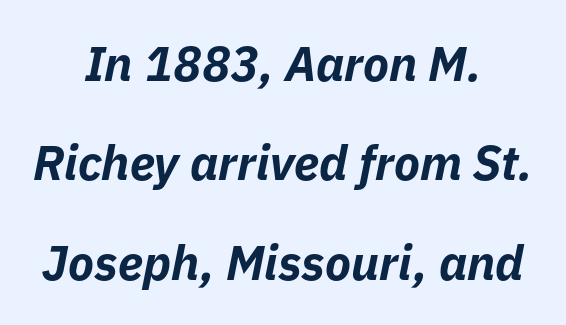
Q: Is the text bold? A: Yes.
Q: Is the text italic (slanted)? A: Yes, it leans right by about 11 degrees.
Q: Is the text underlined? A: No.
Q: How is the paragraph aligned? A: Centered.
Q: Is the spacing between letters normal or unusually wide? A: Normal.
Q: Is the spacing between lines tight, normal or loose? A: Loose.
Q: Width (condensed, normal, or wide)? A: Normal.
Q: Stroke contrast? A: Low.
Q: x-height? A: Medium.
Q: Monospaced? A: No.
